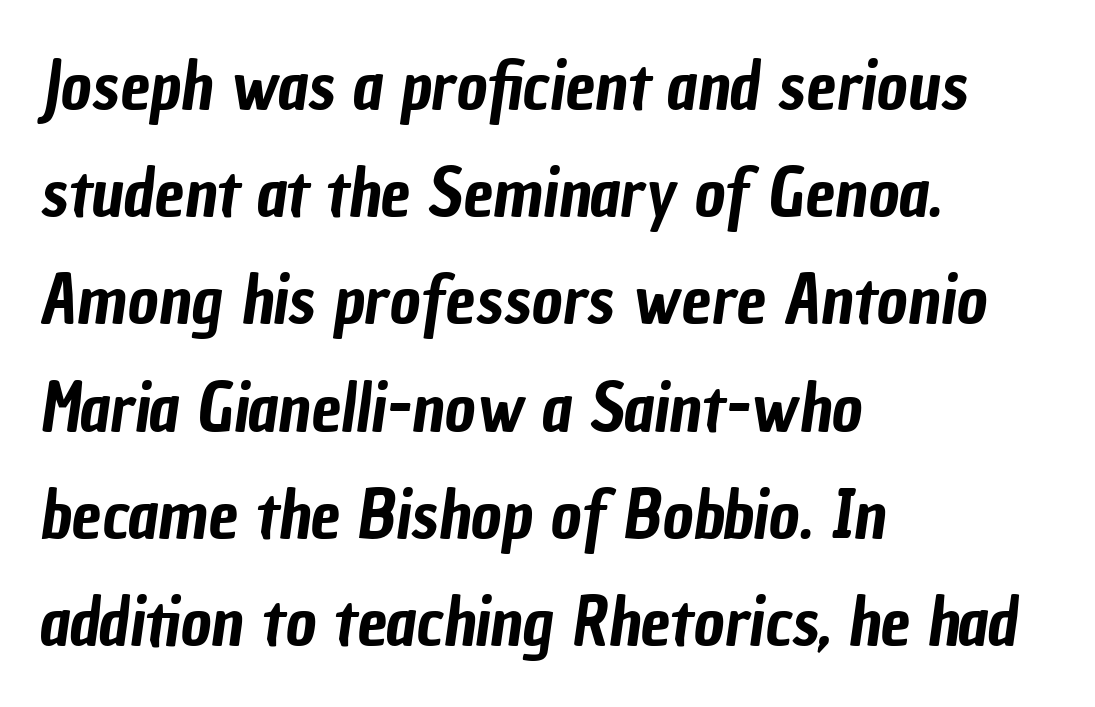
The image shows 67 px condensed sans-serif type; set left-aligned, normal line spacing (1.6x), normal letter spacing, not underlined; low stroke contrast and a medium x-height.
